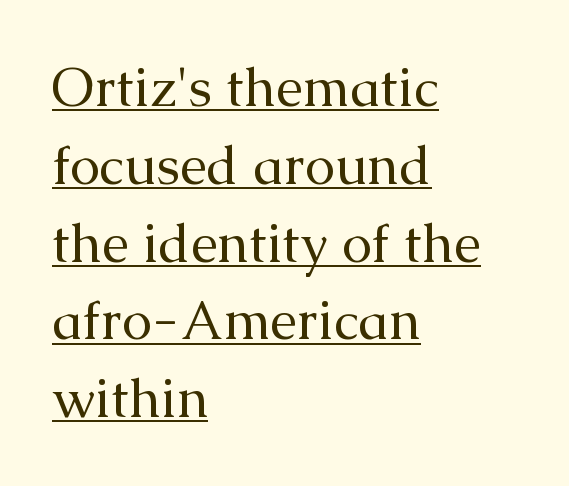
{"serif": "yes", "italic": "no", "bold": "no", "weight": "regular", "width": "normal", "stroke_contrast": "medium", "x_height": "medium", "monospaced": "no", "underline": "yes", "align": "left", "line_spacing": "normal", "line_spacing_ratio": 1.44, "letter_spacing": "normal", "letter_spacing_em": 0.0, "glyph_px": 54}
